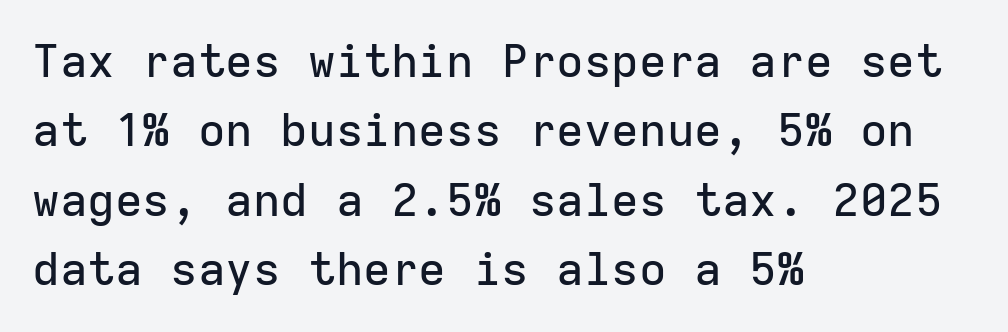
Plain, unruled lines of type. Summary of vertical rhythm: regular, with standard interline spacing. The type is set solid horizontally, with unmodified tracking. These lines are composed in type without serifs. Spacing verdict: monospaced, one width for all characters. The rendering anchors every line to the left-hand side.
